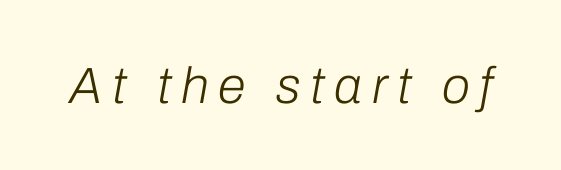
The image shows 51 px light type, italic (leaning right); set not underlined; low stroke contrast and a medium x-height.
